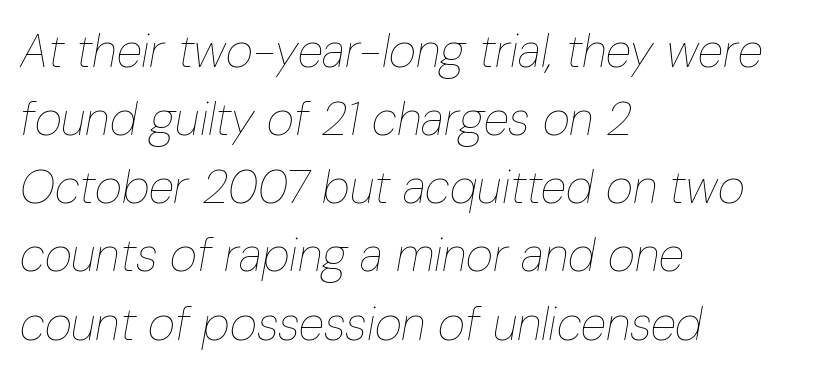
{"italic": "yes", "lean": "right", "slant_degrees": 10, "bold": "no", "weight": "thin", "width": "condensed", "stroke_contrast": "low", "x_height": "medium", "monospaced": "no", "underline": "no", "align": "left", "line_spacing": "normal", "line_spacing_ratio": 1.45, "letter_spacing": "normal", "letter_spacing_em": 0.0, "glyph_px": 47}
